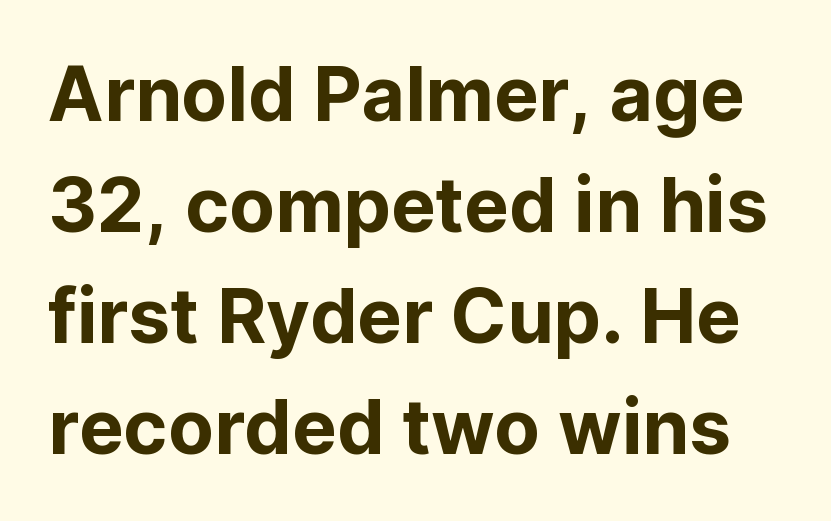
Q: Is the text italic (slanted)? A: No, it is upright.
Q: Is the typeface a serif or a sans-serif typeface? A: Sans-serif.
Q: Is the text underlined? A: No.
Q: Is the spacing between letters normal or unusually wide? A: Normal.
Q: Is the spacing between lines tight, normal or loose? A: Normal.
Q: Width (condensed, normal, or wide)? A: Normal.
Q: Stroke contrast? A: Low.
Q: x-height? A: Medium.
Q: Monospaced? A: No.
